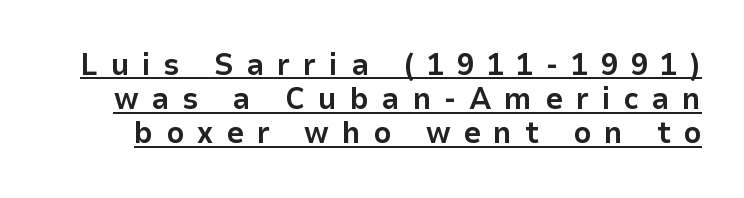
The image shows 31 px bold sans-serif type, upright; set tight line spacing (1.1x), unusually wide letter spacing (+0.41 em), underlined; low stroke contrast and a medium x-height.
